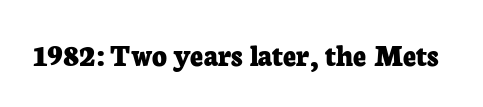
The image shows 32 px bold serif type, upright; set normal letter spacing, not underlined; low stroke contrast and a medium x-height.
